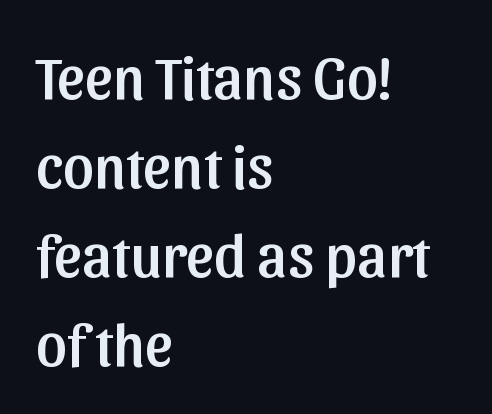
A roman cut, with each character standing at attention. There is no visible air inserted between adjacent glyphs. Is this a sans? Yes — the strokes have no serifs. The block of text has a typical density, with ordinary space between rows.
